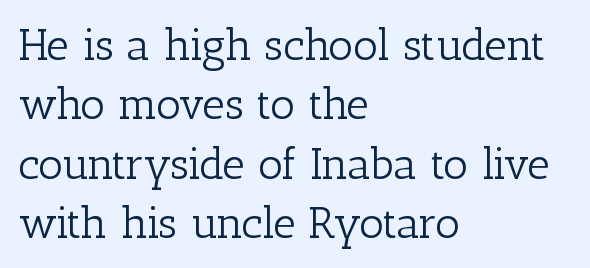
Q: Is the text bold? A: No.
Q: Is the text italic (slanted)? A: No, it is upright.
Q: Is the typeface a serif or a sans-serif typeface? A: Serif.
Q: Is the text underlined? A: No.
Q: How is the paragraph aligned? A: Left-aligned.
Q: Is the spacing between letters normal or unusually wide? A: Normal.
Q: Is the spacing between lines tight, normal or loose? A: Normal.
Q: Width (condensed, normal, or wide)? A: Normal.
Q: Stroke contrast? A: Low.
Q: x-height? A: Medium.
Q: Monospaced? A: No.
